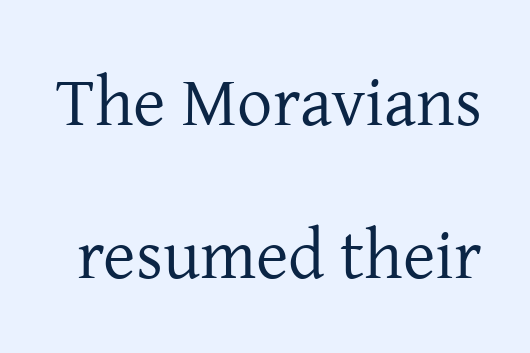
{"serif": "yes", "italic": "no", "bold": "no", "weight": "regular", "width": "normal", "stroke_contrast": "low", "x_height": "medium", "monospaced": "no", "underline": "no", "line_spacing": "loose", "line_spacing_ratio": 2.19, "letter_spacing": "normal", "letter_spacing_em": 0.0, "glyph_px": 70}
